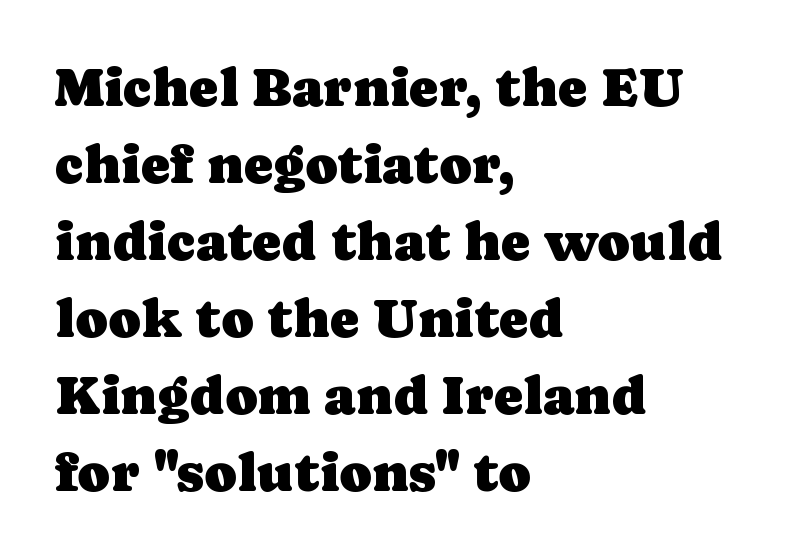
Regarding serifs, this sample has them. The compositor pushed each line to the left boundary. If you drew a line through each stem, it would be perfectly vertical. Here the designer chose a conventional face with non-uniform glyph widths. Nobody touched the tracking dial on this one. Regarding leading, the lines here are spaced in the standard way.
